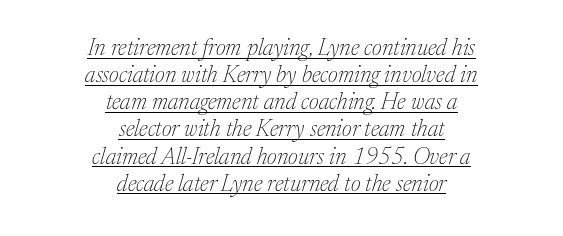
{"italic": "yes", "lean": "right", "slant_degrees": 17, "bold": "no", "underline": "yes", "align": "center", "line_spacing_ratio": 1.18, "letter_spacing": "normal", "letter_spacing_em": 0.0, "glyph_px": 23}
